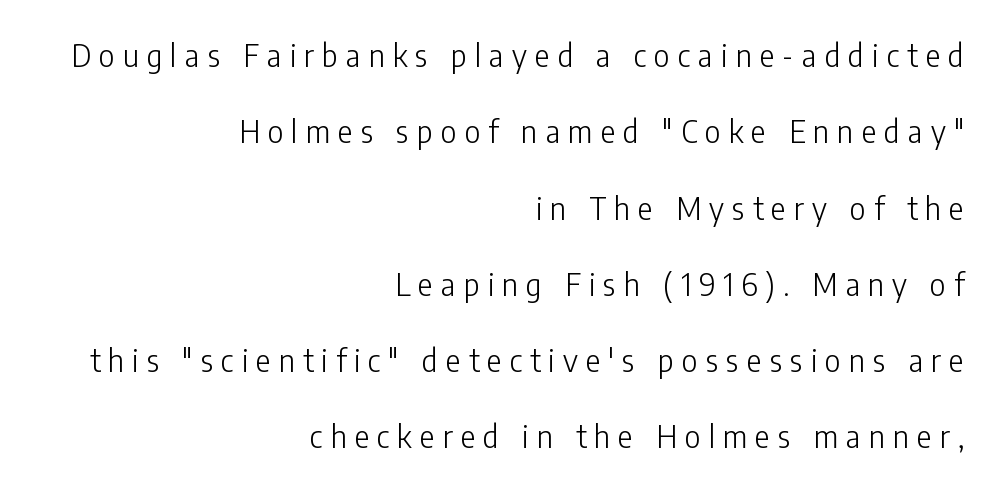
{"serif": "no", "italic": "no", "bold": "no", "weight": "light", "width": "condensed", "stroke_contrast": "low", "x_height": "medium", "monospaced": "no", "underline": "no", "align": "right", "line_spacing": "loose", "line_spacing_ratio": 2.46, "letter_spacing": "wide", "letter_spacing_em": 0.26, "glyph_px": 31}
